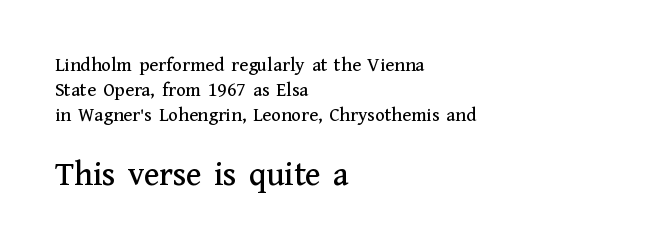
A student would call this left alignment; a typographer would say flush left, rag right. A bare baseline throughout the passage. Is this a sans? No — the strokes have serifs. This rendering leaves character spacing at its baseline value. Unlike italic type, these characters show no tilt at all.
